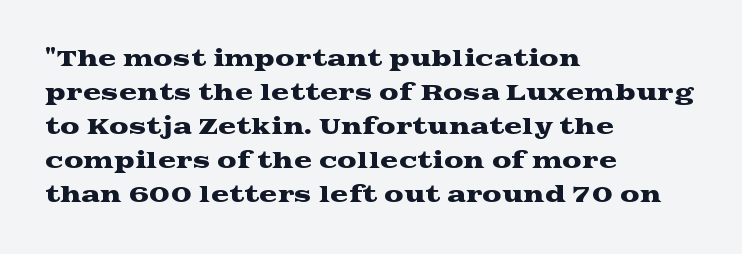
Inter-character spacing is left at the font's built-in metrics. A bare baseline throughout the passage. The typography opts for an upright posture over an oblique one. Casual observation: everything's shoved over to the left.
